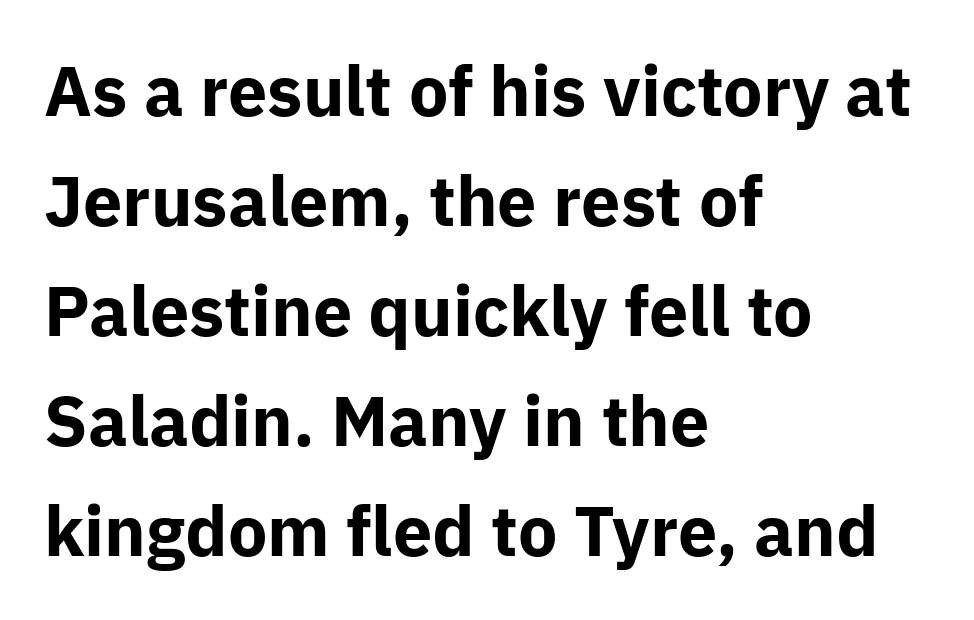
{"serif": "no", "italic": "no", "bold": "yes", "weight": "bold", "width": "normal", "stroke_contrast": "low", "x_height": "medium", "monospaced": "no", "underline": "no", "align": "left", "line_spacing": "normal", "line_spacing_ratio": 1.57, "letter_spacing": "normal", "letter_spacing_em": 0.0, "glyph_px": 70}
